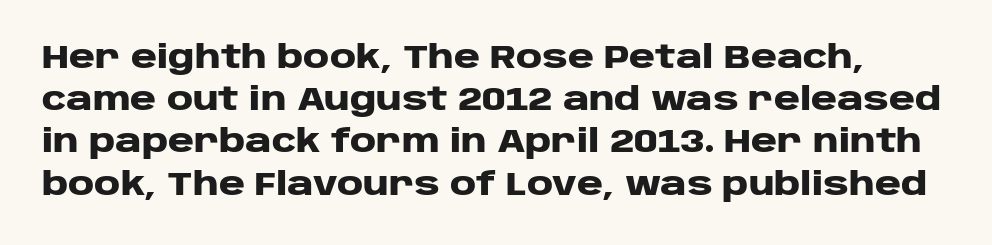
The image shows 32 px heavy, wide sans-serif type, upright; set normal line spacing (1.32x), normal letter spacing, not underlined; low stroke contrast and a large x-height.
